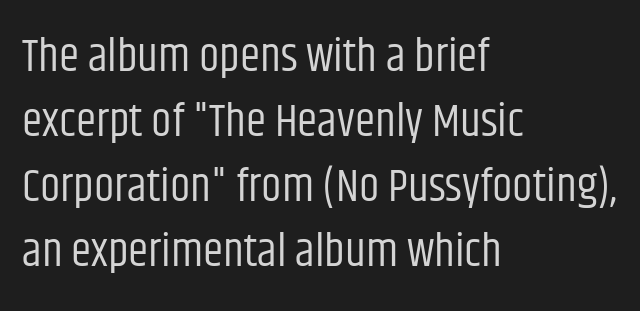
The image shows 46 px regular-weight, condensed sans-serif type, upright; set left-aligned, normal line spacing (1.41x), normal letter spacing, not underlined; low stroke contrast and a large x-height.
